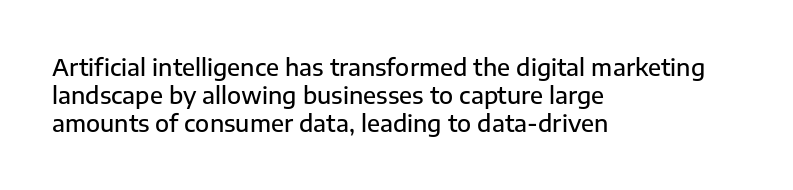
Q: Is the text bold? A: Semi-bold.
Q: Is the text italic (slanted)? A: No, it is upright.
Q: Is the text underlined? A: No.
Q: How is the paragraph aligned? A: Left-aligned.
Q: Is the spacing between letters normal or unusually wide? A: Normal.
